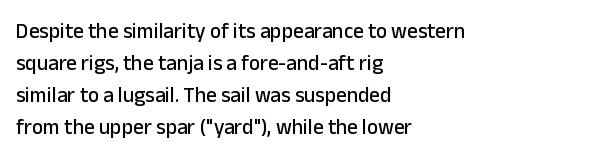
{"italic": "no", "underline": "no", "align": "left", "line_spacing": "normal", "line_spacing_ratio": 1.53, "letter_spacing": "normal", "letter_spacing_em": 0.0, "glyph_px": 21}
